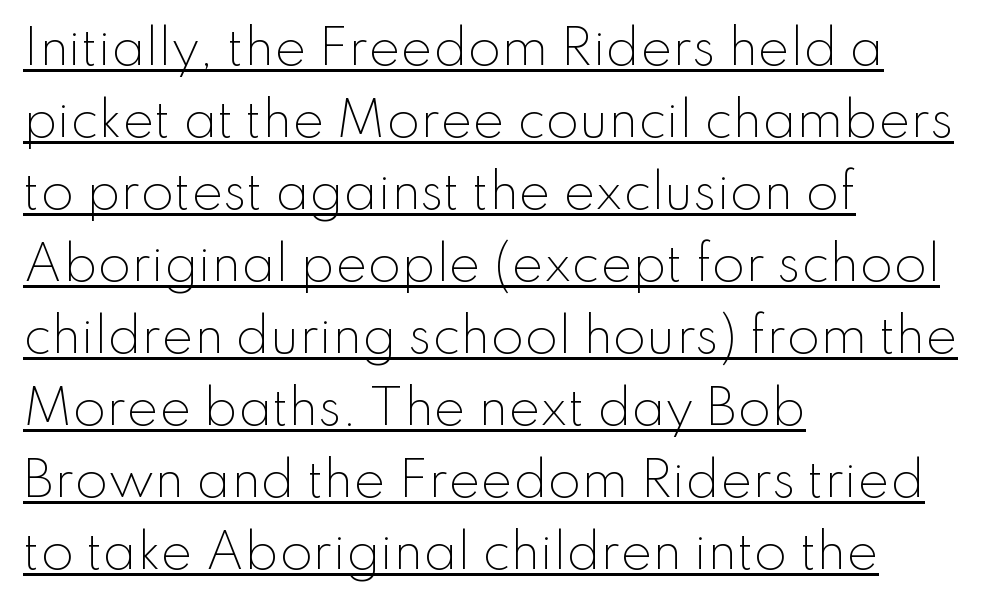
The image shows 48 px light sans-serif type, upright; set left-aligned, normal line spacing (1.5x), normal letter spacing, underlined; low stroke contrast and a small x-height.
